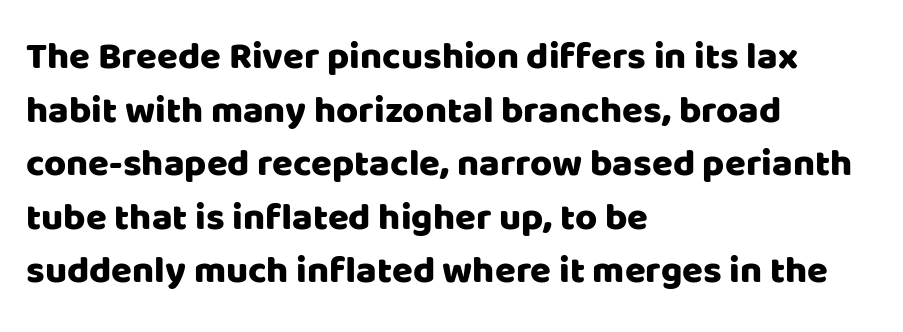
Q: Is the text italic (slanted)? A: No, it is upright.
Q: Is the typeface a serif or a sans-serif typeface? A: Sans-serif.
Q: Is the text underlined? A: No.
Q: How is the paragraph aligned? A: Left-aligned.
Q: Is the spacing between letters normal or unusually wide? A: Normal.
Q: Is the spacing between lines tight, normal or loose? A: Normal.
Q: Width (condensed, normal, or wide)? A: Normal.
Q: Stroke contrast? A: Low.
Q: x-height? A: Large.
Q: Monospaced? A: No.
